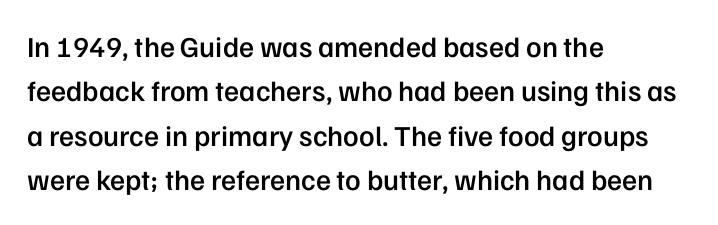
Q: Is the text bold? A: Semi-bold.
Q: Is the text italic (slanted)? A: No, it is upright.
Q: Is the typeface a serif or a sans-serif typeface? A: Sans-serif.
Q: Is the text underlined? A: No.
Q: How is the paragraph aligned? A: Left-aligned.
Q: Is the spacing between letters normal or unusually wide? A: Normal.
Q: Is the spacing between lines tight, normal or loose? A: Normal.
Q: Width (condensed, normal, or wide)? A: Normal.
Q: Stroke contrast? A: Low.
Q: x-height? A: Medium.
Q: Monospaced? A: No.
